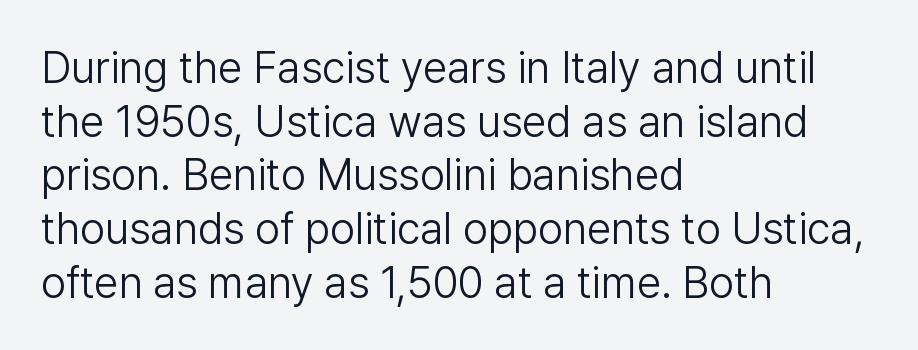
The letters advance in unequal steps, a hallmark of proportional type. The characters display no serif detailing; their extremities are plain. The lines are quadded left. No extra ink here — the face is not bold. A clean baseline with only descenders dipping below it.
